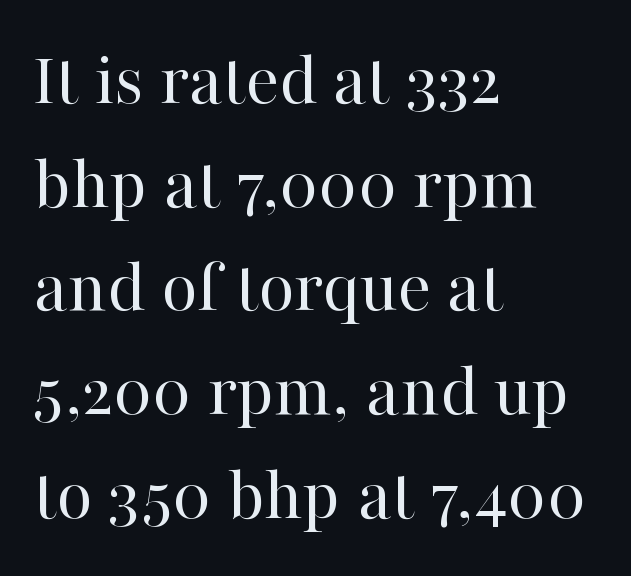
The face looks like a standard text weight, possibly lighter. Does the type have serifs? Yes, each stem ends in a small foot. Designer's note — italics off, roman on. The passage is arranged the way most books set body copy — flush left. Each new line begins a customary step beneath the previous one. Plain, unruled lines of type.
